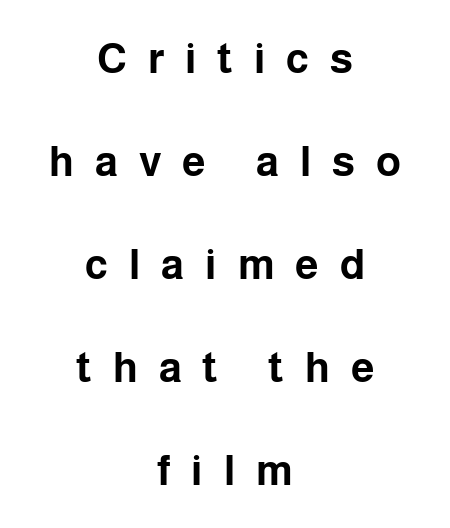
{"serif": "no", "italic": "no", "bold": "yes", "weight": "bold", "width": "normal", "stroke_contrast": "low", "x_height": "medium", "monospaced": "no", "underline": "no", "align": "center", "line_spacing": "loose", "line_spacing_ratio": 2.45, "letter_spacing": "wide", "letter_spacing_em": 0.5, "glyph_px": 42}
